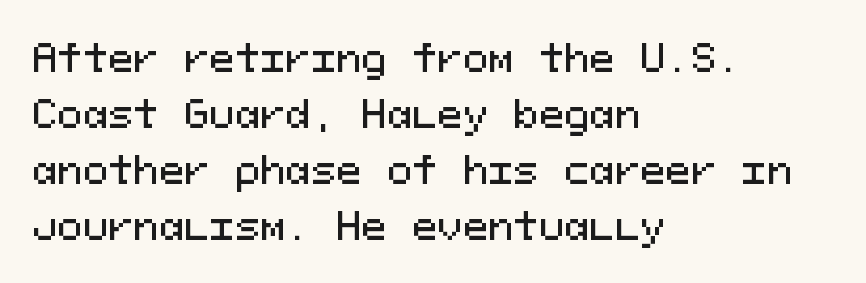
Decoration check: the copy has no underline. Caption: multi-line text, flush left, ragged right. To sum up the face: it is a sans, with no serifs. Successive baselines arrive at the customary interval.
